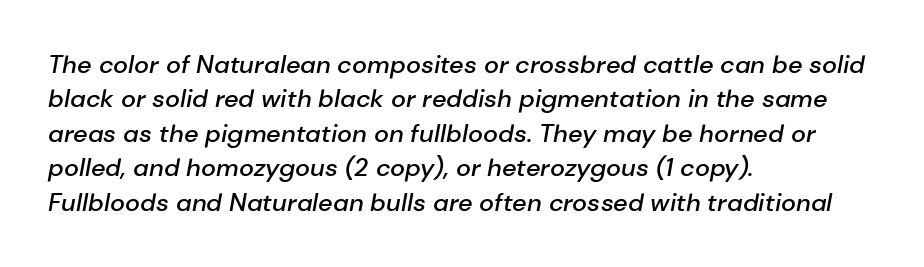
{"italic": "yes", "lean": "right", "slant_degrees": 10, "bold": "semi", "underline": "no", "align": "left", "line_spacing": "normal", "line_spacing_ratio": 1.38, "letter_spacing": "normal", "letter_spacing_em": 0.0, "glyph_px": 25}
